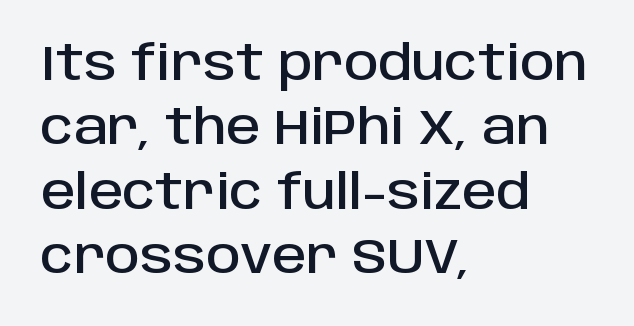
The image shows 48 px sans-serif type, upright; set left-aligned, normal line spacing (1.34x), normal letter spacing, not underlined; low stroke contrast and a large x-height.
